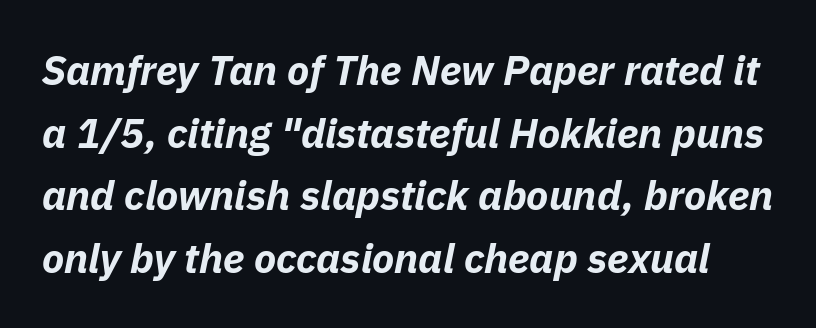
The gap between lines stays unmarked. In terms of leading, this rendering sits right in the middle. Posture: slanted. Do the characters align in a grid? No, the font is proportional.
